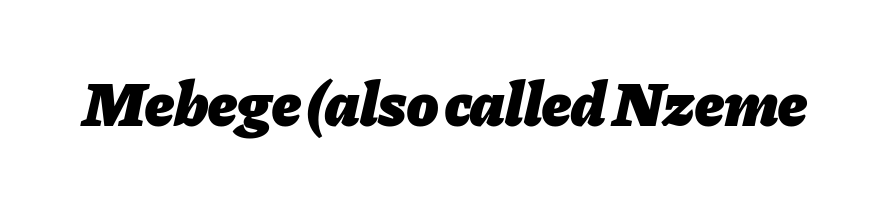
{"italic": "yes", "lean": "right", "slant_degrees": 11, "bold": "yes", "weight": "heavy", "width": "normal", "stroke_contrast": "low", "x_height": "medium", "monospaced": "no", "underline": "no", "letter_spacing": "normal", "letter_spacing_em": 0.0, "glyph_px": 64}
